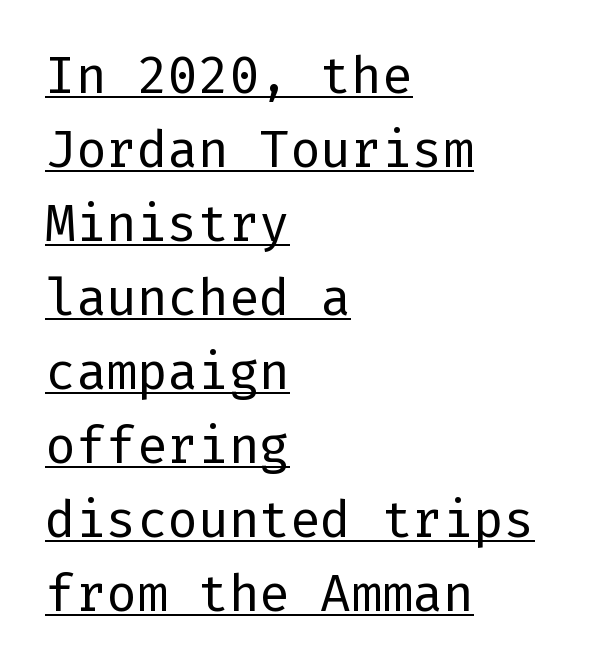
The image shows 51 px regular-weight sans-serif type, upright; set left-aligned, normal line spacing (1.45x), normal letter spacing, underlined; low stroke contrast and a medium x-height.
